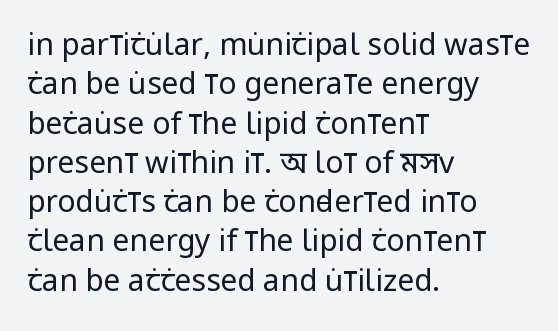
Q: Is the text bold? A: No.
Q: Is the text italic (slanted)? A: No, it is upright.
Q: Is the typeface a serif or a sans-serif typeface? A: Sans-serif.
Q: Is the text underlined? A: No.
Q: How is the paragraph aligned? A: Left-aligned.
Q: Is the spacing between letters normal or unusually wide? A: Normal.
Q: Is the spacing between lines tight, normal or loose? A: Normal.
Q: Width (condensed, normal, or wide)? A: Condensed.
Q: Stroke contrast? A: Low.
Q: x-height? A: Large.
Q: Monospaced? A: No.
